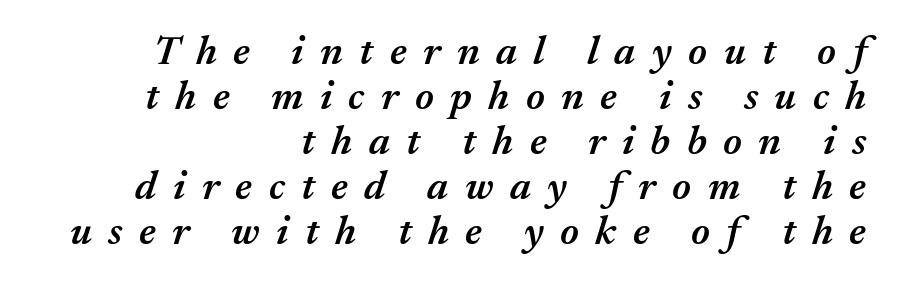
Honestly, there is no underline to notice here at all. Compared with an ordinary text face, these strokes are moderately heavier — a semibold. Very little white space separates one row of letters from the next. The passage shown is typed in a proportional face where columns would drift. You could only call the tracking loose — the letters float apart. These lines stack with their right ends in a neat column.
